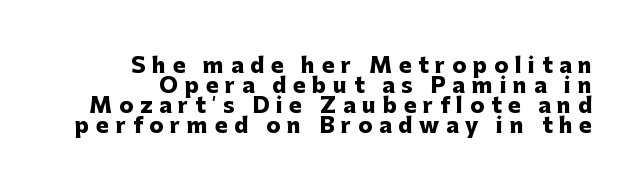
Q: Is the text bold? A: Yes.
Q: Is the text italic (slanted)? A: No, it is upright.
Q: Is the text underlined? A: No.
Q: Is the spacing between letters normal or unusually wide? A: Unusually wide.
Q: Is the spacing between lines tight, normal or loose? A: Tight.
